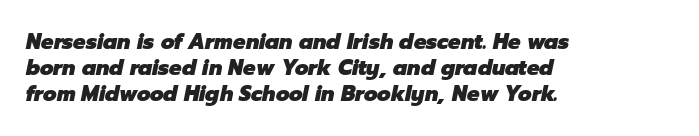
Notice how the stems are inclined rather than vertical — that's the hallmark of italics. As a designer I'd log this as weight 700, bold. Students, note that the glyphs here touch the page at normal intervals. The compositor pushed each line to the left boundary.
